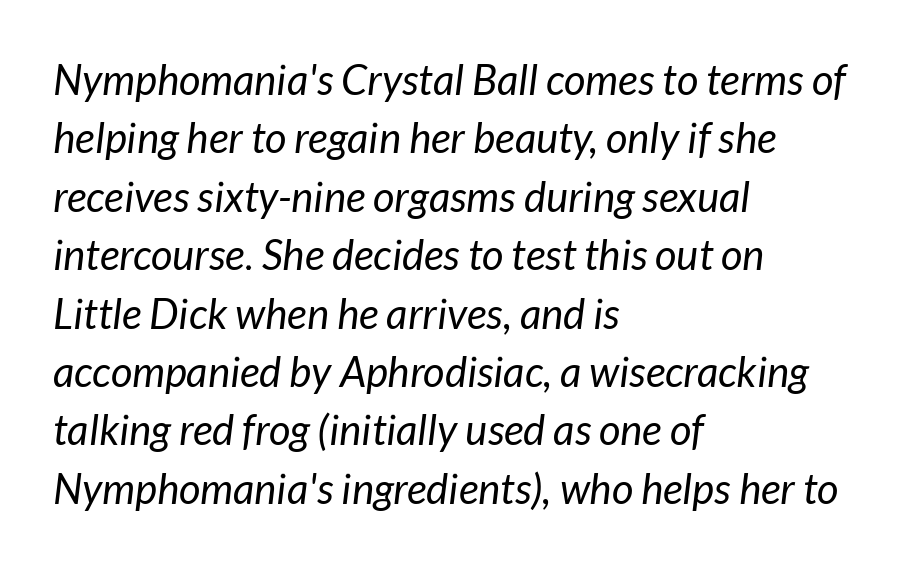
Q: Is the text bold? A: No.
Q: Is the text italic (slanted)? A: Yes, it leans right by about 7 degrees.
Q: Is the text underlined? A: No.
Q: How is the paragraph aligned? A: Left-aligned.
Q: Is the spacing between letters normal or unusually wide? A: Normal.
Q: Is the spacing between lines tight, normal or loose? A: Normal.
Q: Width (condensed, normal, or wide)? A: Normal.
Q: Stroke contrast? A: Low.
Q: x-height? A: Medium.
Q: Monospaced? A: No.
